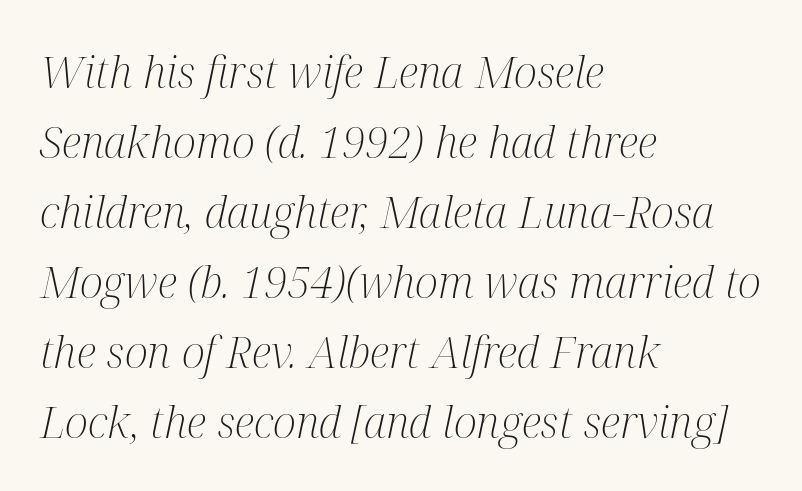
Notice how the passage keeps a crisp vertical edge on the left only. The passage shown is typed in a proportional face where columns would drift. Honestly, the row spacing looks completely unremarkable. Each stroke keeps to a modest, everyday thickness or less. Only glyphs here, with clear space below each row. There is no visible air inserted between adjacent glyphs.
